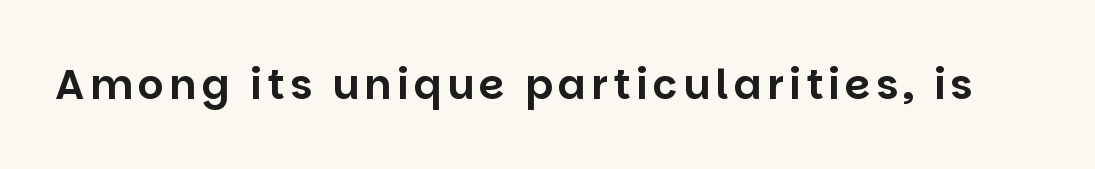
The image shows 41 px sans-serif type, upright; set not underlined; low stroke contrast and a large x-height.
